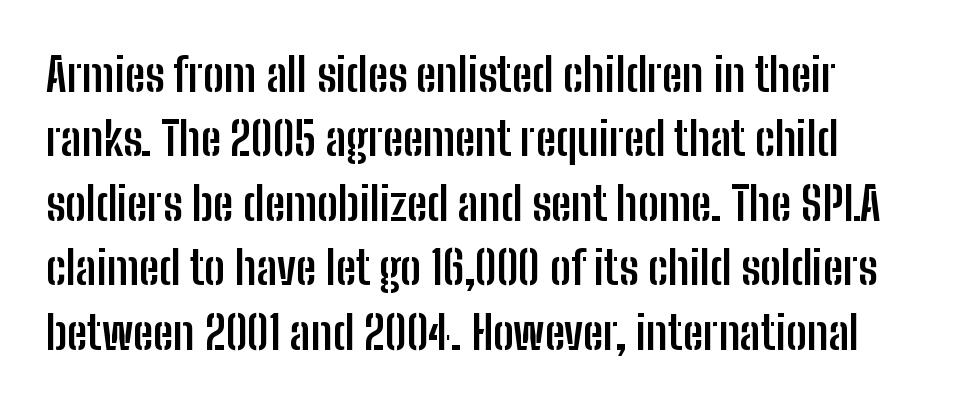
{"serif": "no", "italic": "no", "bold": "yes", "weight": "semibold", "width": "condensed", "stroke_contrast": "low", "x_height": "medium", "monospaced": "no", "underline": "no", "align": "left", "line_spacing": "normal", "line_spacing_ratio": 1.4, "letter_spacing": "normal", "letter_spacing_em": 0.0, "glyph_px": 46}
